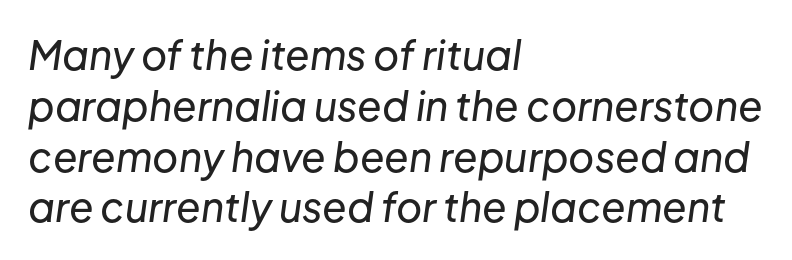
Q: Is the text italic (slanted)? A: Yes, it leans right by about 8 degrees.
Q: Is the text underlined? A: No.
Q: How is the paragraph aligned? A: Left-aligned.
Q: Is the spacing between letters normal or unusually wide? A: Normal.
Q: Is the spacing between lines tight, normal or loose? A: Normal.
Q: Width (condensed, normal, or wide)? A: Normal.
Q: Stroke contrast? A: Low.
Q: x-height? A: Medium.
Q: Monospaced? A: No.
